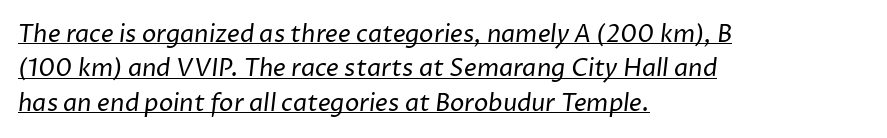
Q: Is the text bold? A: No.
Q: Is the text underlined? A: Yes.
Q: How is the paragraph aligned? A: Left-aligned.
Q: Is the spacing between letters normal or unusually wide? A: Normal.
Q: Is the spacing between lines tight, normal or loose? A: Normal.
